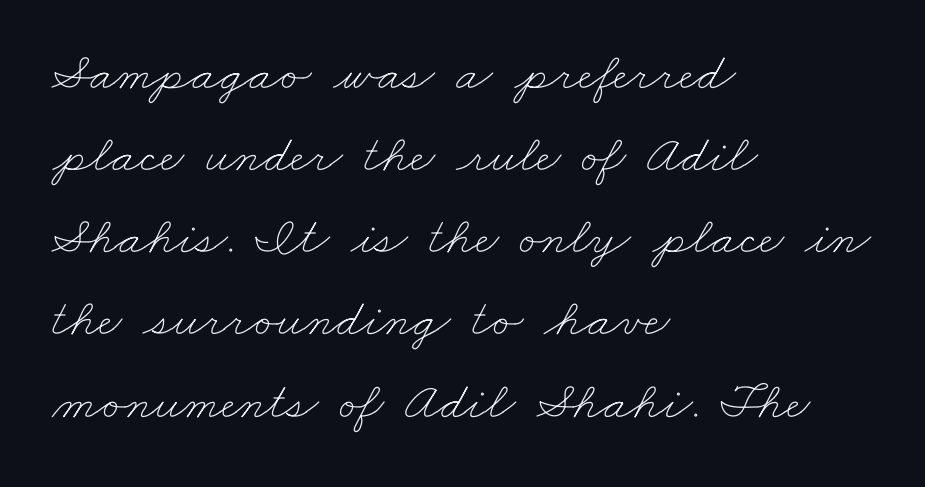
{"bold": "no", "weight": "thin", "width": "wide", "stroke_contrast": "low", "x_height": "small", "monospaced": "no", "underline": "no", "align": "left", "line_spacing": "normal", "line_spacing_ratio": 1.55, "letter_spacing": "normal", "letter_spacing_em": 0.0, "glyph_px": 53}
